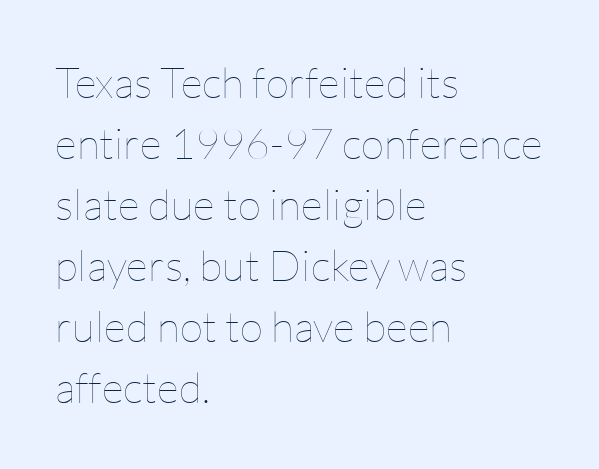
The image shows 43 px thin type, upright; set left-aligned, normal line spacing (1.42x), normal letter spacing, not underlined; low stroke contrast and a medium x-height.
